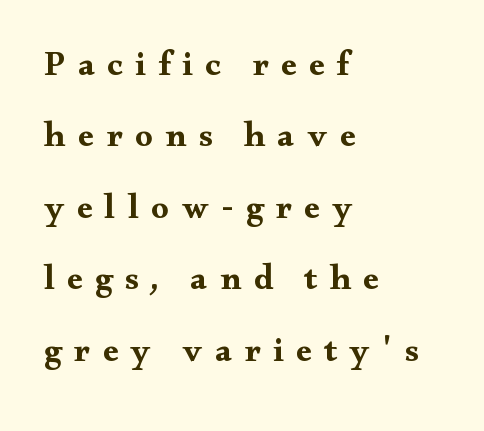
Q: Is the text bold? A: Yes.
Q: Is the text italic (slanted)? A: No, it is upright.
Q: Is the typeface a serif or a sans-serif typeface? A: Serif.
Q: Is the text underlined? A: No.
Q: How is the paragraph aligned? A: Left-aligned.
Q: Is the spacing between letters normal or unusually wide? A: Unusually wide.
Q: Is the spacing between lines tight, normal or loose? A: Loose.
Q: Width (condensed, normal, or wide)? A: Wide.
Q: Stroke contrast? A: Medium.
Q: x-height? A: Small.
Q: Monospaced? A: No.
